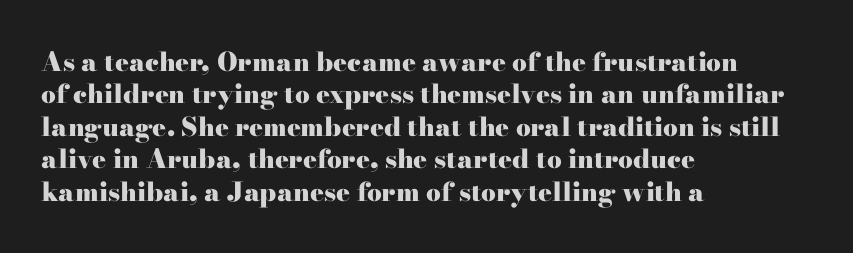
The image shows 26 px bold type, upright; set left-aligned, normal line spacing (1.25x), normal letter spacing, not underlined.
